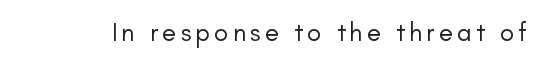
Q: Is the text bold? A: No.
Q: Is the text italic (slanted)? A: No, it is upright.
Q: Is the text underlined? A: No.
